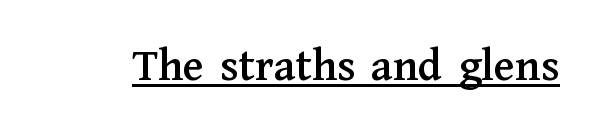
{"serif": "yes", "italic": "no", "width": "normal", "stroke_contrast": "medium", "x_height": "medium", "monospaced": "no", "underline": "yes", "letter_spacing": "normal", "letter_spacing_em": 0.0, "glyph_px": 47}
